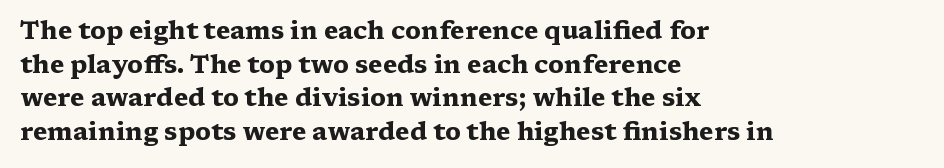
Q: Is the text bold? A: Yes.
Q: Is the text italic (slanted)? A: No, it is upright.
Q: Is the text underlined? A: No.
Q: How is the paragraph aligned? A: Left-aligned.
Q: Is the spacing between letters normal or unusually wide? A: Normal.
Q: Is the spacing between lines tight, normal or loose? A: Normal.
